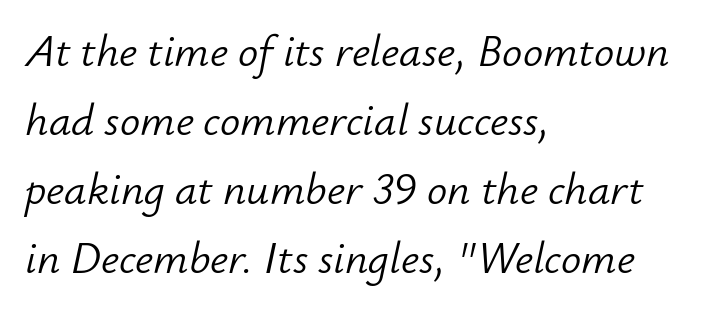
Nobody drew a line under any word here. Honestly, the letter spacing is just normal — you wouldn't notice it. One glance says typical: line gaps are just what's usual. The paragraph shown leans on its left margin. Notice how the stems are inclined rather than vertical — that's the hallmark of italics.
